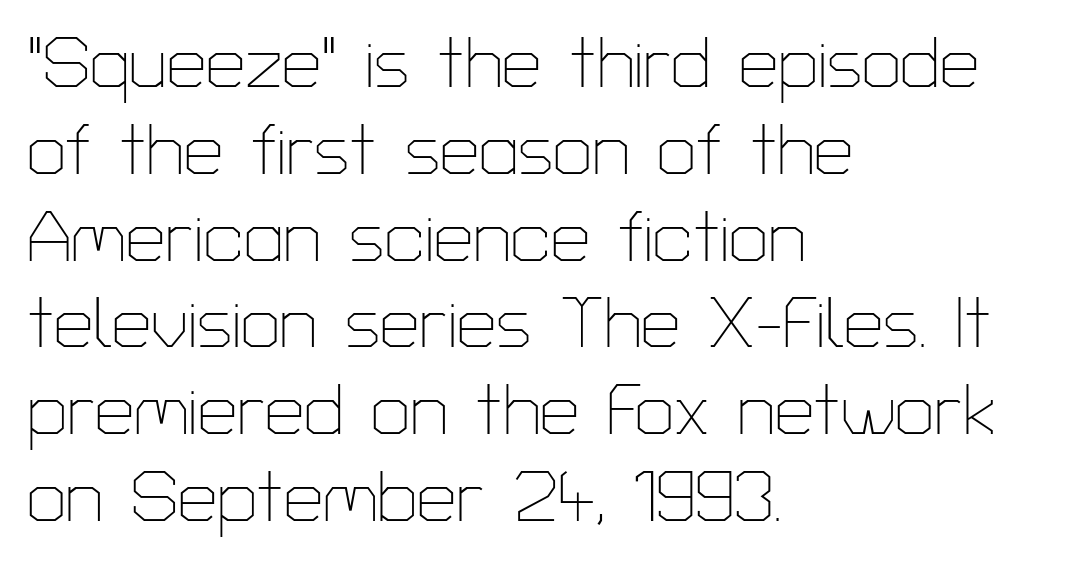
{"serif": "no", "italic": "no", "bold": "no", "weight": "thin", "width": "normal", "stroke_contrast": "low", "x_height": "medium", "monospaced": "no", "underline": "no", "align": "left", "line_spacing_ratio": 1.24, "letter_spacing": "normal", "letter_spacing_em": 0.0, "glyph_px": 70}
